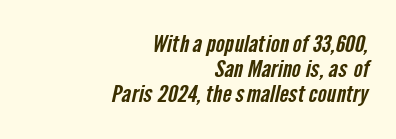
{"underline": "no", "align": "right", "line_spacing": "tight", "line_spacing_ratio": 1.05, "letter_spacing": "normal", "letter_spacing_em": 0.0, "glyph_px": 24}
